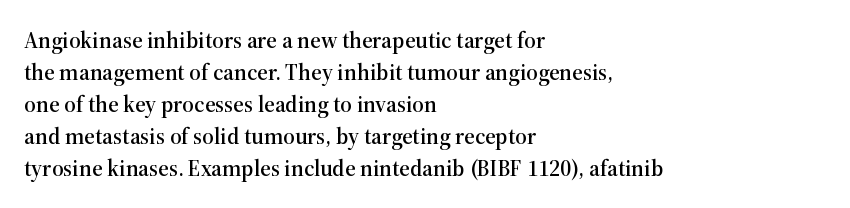
{"italic": "no", "underline": "no", "align": "left", "line_spacing": "normal", "line_spacing_ratio": 1.39, "letter_spacing": "normal", "letter_spacing_em": 0.0, "glyph_px": 23}
